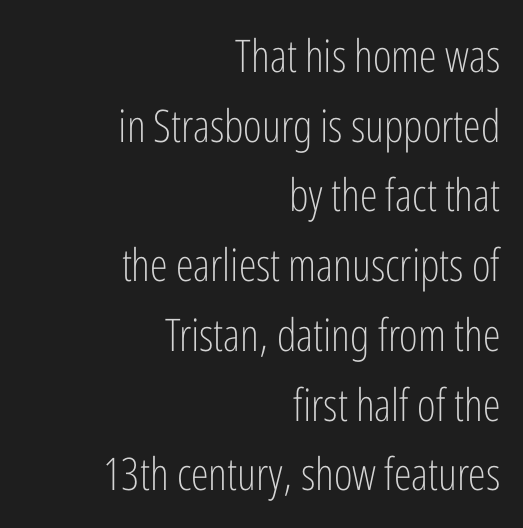
{"serif": "no", "italic": "no", "bold": "no", "weight": "light", "width": "condensed", "stroke_contrast": "low", "x_height": "medium", "monospaced": "no", "underline": "no", "align": "right", "line_spacing": "normal", "line_spacing_ratio": 1.55, "letter_spacing": "normal", "letter_spacing_em": 0.0, "glyph_px": 45}
